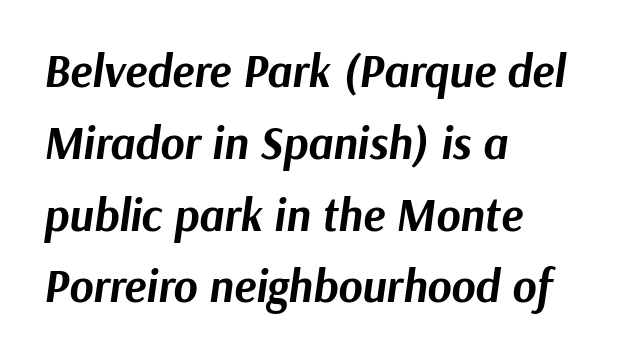
{"italic": "yes", "lean": "right", "slant_degrees": 9, "bold": "yes", "weight": "bold", "width": "normal", "stroke_contrast": "medium", "x_height": "medium", "monospaced": "no", "underline": "no", "align": "left", "line_spacing": "normal", "line_spacing_ratio": 1.56, "letter_spacing": "normal", "letter_spacing_em": 0.0, "glyph_px": 46}
